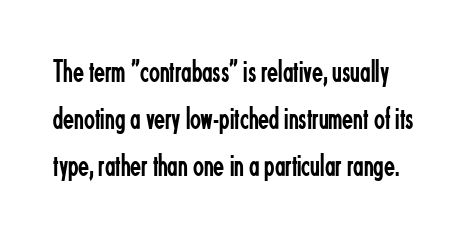
The image shows 32 px regular-weight, condensed sans-serif type, upright; set normal line spacing (1.47x), normal letter spacing, not underlined; low stroke contrast and a small x-height.
